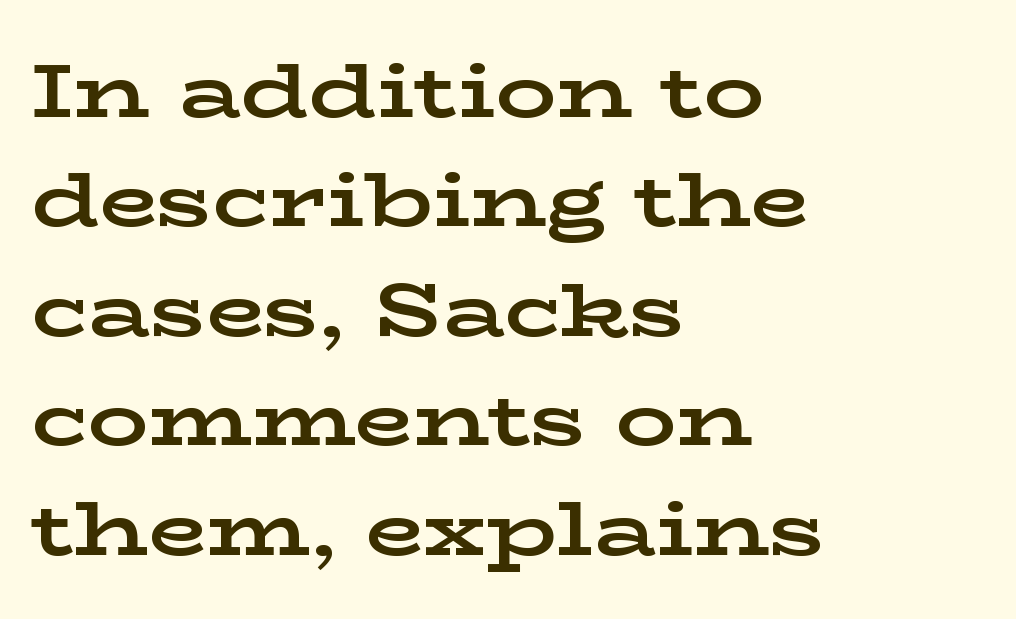
The image shows 76 px bold, wide serif type, upright; set left-aligned, normal line spacing (1.44x), normal letter spacing, not underlined; low stroke contrast and a medium x-height.
